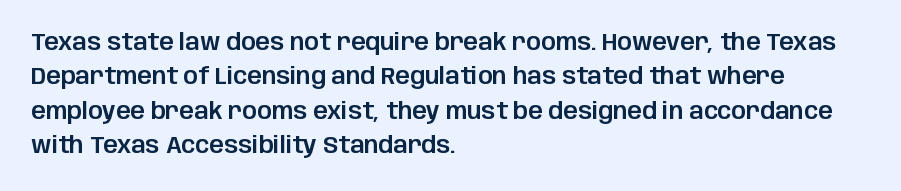
Q: Is the text italic (slanted)? A: No, it is upright.
Q: Is the text underlined? A: No.
Q: How is the paragraph aligned? A: Left-aligned.
Q: Is the spacing between letters normal or unusually wide? A: Normal.
Q: Is the spacing between lines tight, normal or loose? A: Normal.
